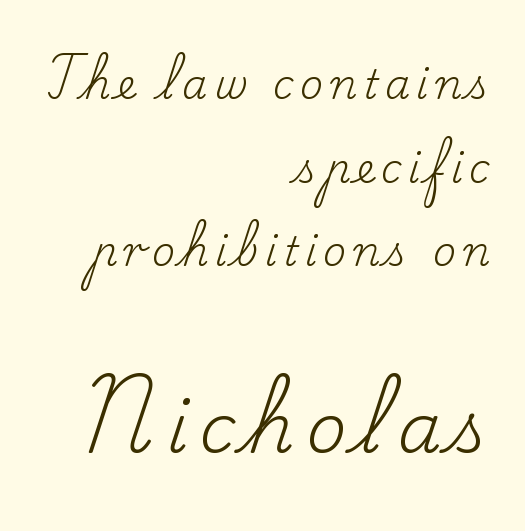
Q: Is the text bold? A: No.
Q: Is the text italic (slanted)? A: Yes.
Q: Is the typeface a serif or a sans-serif typeface? A: Serif.
Q: Is the text underlined? A: No.
Q: How is the paragraph aligned? A: Right-aligned.
Q: Is the spacing between lines tight, normal or loose? A: Loose.
Q: Which block of text is set in a larger size, the first (top) or the second (bottom)? A: The second (bottom) one.
Q: Width (condensed, normal, or wide)? A: Normal.
Q: Stroke contrast? A: Low.
Q: x-height? A: Small.
Q: Monospaced? A: No.
